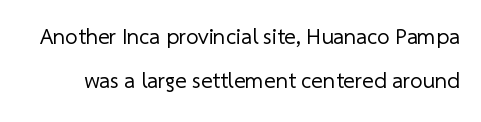
Q: Is the text bold? A: No.
Q: Is the text underlined? A: No.
Q: Is the spacing between letters normal or unusually wide? A: Normal.
Q: Is the spacing between lines tight, normal or loose? A: Loose.
